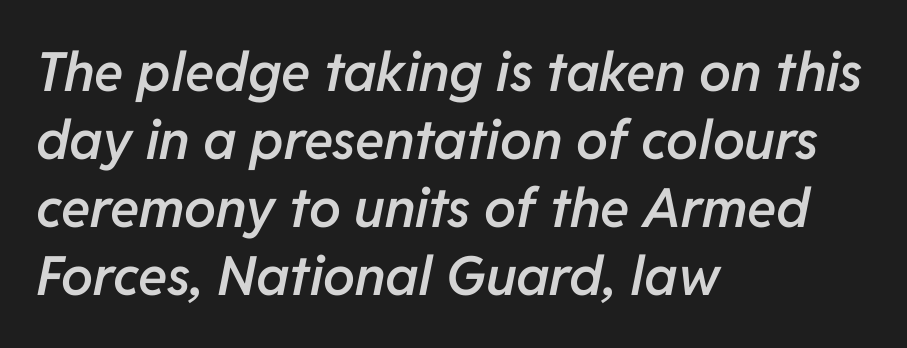
You can tell it's italic because the verticals aren't actually vertical. The zone under the glyphs is completely vacant. These lines are rendered in a variable-pitch font. Every letter is mildly thick-stroked: semibold rather than bold.
